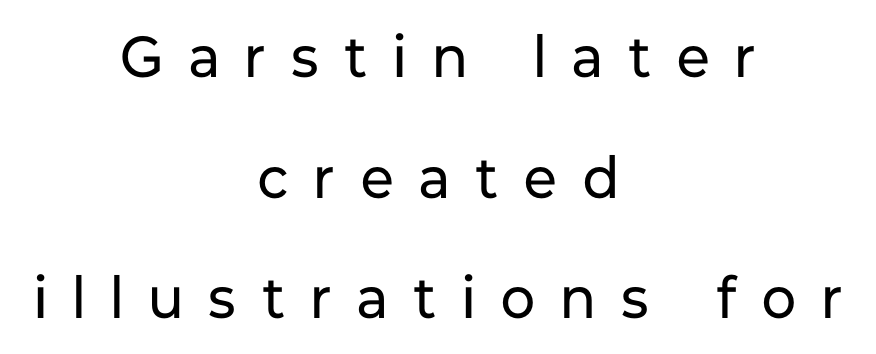
The image shows 58 px regular-weight sans-serif type, upright; set centered, loose line spacing (2.08x), unusually wide letter spacing (+0.45 em), not underlined; low stroke contrast and a medium x-height.
